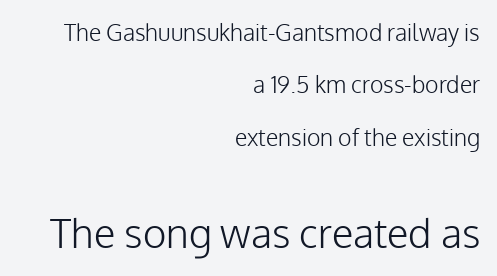
Q: Is the text bold? A: No.
Q: Is the text italic (slanted)? A: No, it is upright.
Q: Is the typeface a serif or a sans-serif typeface? A: Sans-serif.
Q: Is the text underlined? A: No.
Q: How is the paragraph aligned? A: Right-aligned.
Q: Is the spacing between letters normal or unusually wide? A: Normal.
Q: Is the spacing between lines tight, normal or loose? A: Loose.
Q: Which block of text is set in a larger size, the first (top) or the second (bottom)? A: The second (bottom) one.
Q: Width (condensed, normal, or wide)? A: Normal.
Q: Stroke contrast? A: Low.
Q: x-height? A: Medium.
Q: Monospaced? A: No.
